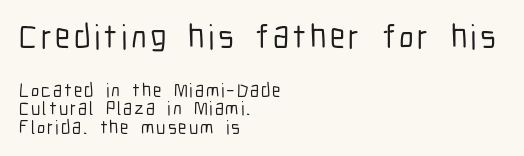
The paragraph shown leans on its left margin. Does the bottom block carry the larger type? No, the top block does. Letters rest on an invisible, unmarked baseline. Rendered with straight, roman letterforms. The face used here is a sans, in the tradition of grotesques and geometrics. A typesetter would call this proportional, since set widths differ per character.
